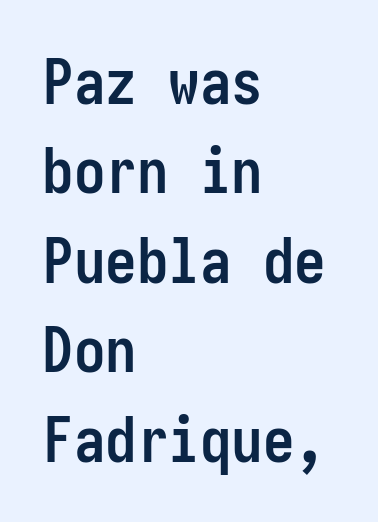
The image shows 63 px semibold, condensed sans-serif type, upright; set left-aligned, normal line spacing (1.42x), normal letter spacing, not underlined; low stroke contrast and a medium x-height.
